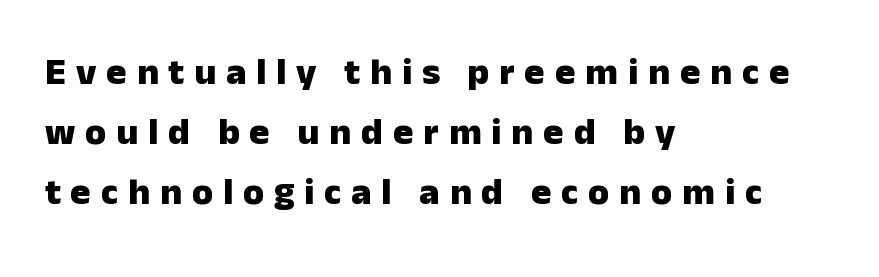
{"serif": "no", "italic": "no", "bold": "yes", "weight": "heavy", "width": "normal", "stroke_contrast": "low", "x_height": "medium", "monospaced": "no", "underline": "no", "align": "left", "line_spacing": "normal", "line_spacing_ratio": 1.58, "letter_spacing": "wide", "letter_spacing_em": 0.26, "glyph_px": 38}
